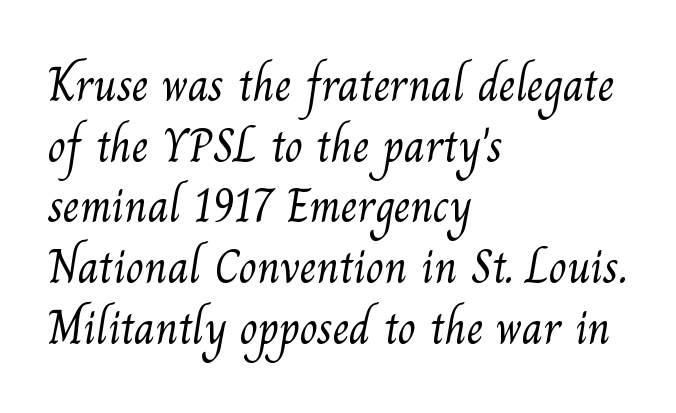
{"serif": "yes", "bold": "no", "weight": "light", "width": "normal", "stroke_contrast": "medium", "x_height": "small", "monospaced": "no", "underline": "no", "align": "left", "line_spacing": "normal", "line_spacing_ratio": 1.29, "letter_spacing": "normal", "letter_spacing_em": 0.0, "glyph_px": 47}
